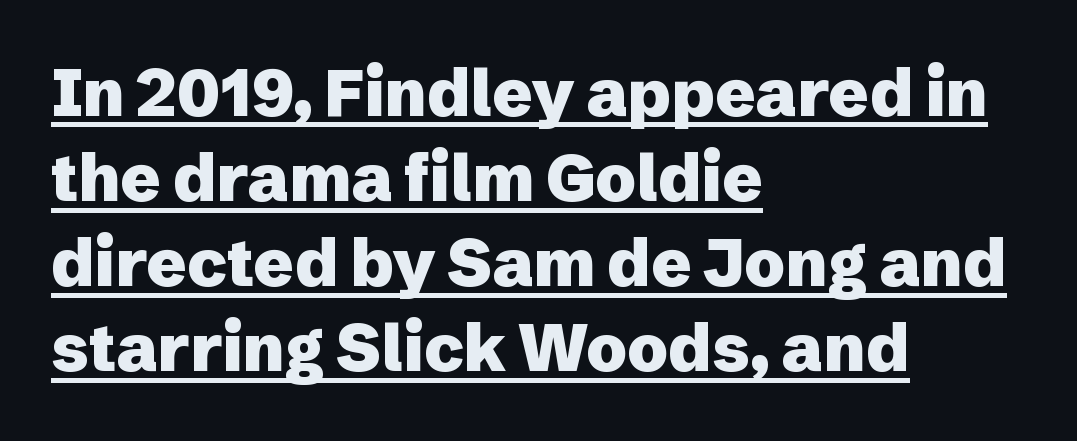
{"serif": "no", "italic": "no", "bold": "yes", "weight": "heavy", "width": "normal", "stroke_contrast": "low", "x_height": "medium", "monospaced": "no", "underline": "yes", "align": "left", "line_spacing": "normal", "line_spacing_ratio": 1.29, "letter_spacing": "normal", "letter_spacing_em": 0.0, "glyph_px": 66}
